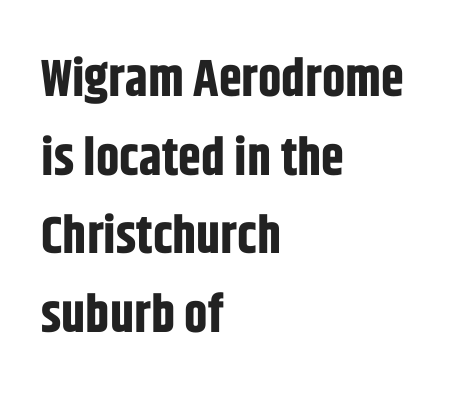
Q: Is the text bold? A: Yes.
Q: Is the text italic (slanted)? A: No, it is upright.
Q: Is the typeface a serif or a sans-serif typeface? A: Sans-serif.
Q: Is the text underlined? A: No.
Q: How is the paragraph aligned? A: Left-aligned.
Q: Is the spacing between letters normal or unusually wide? A: Normal.
Q: Is the spacing between lines tight, normal or loose? A: Normal.
Q: Width (condensed, normal, or wide)? A: Condensed.
Q: Stroke contrast? A: Low.
Q: x-height? A: Large.
Q: Monospaced? A: No.
